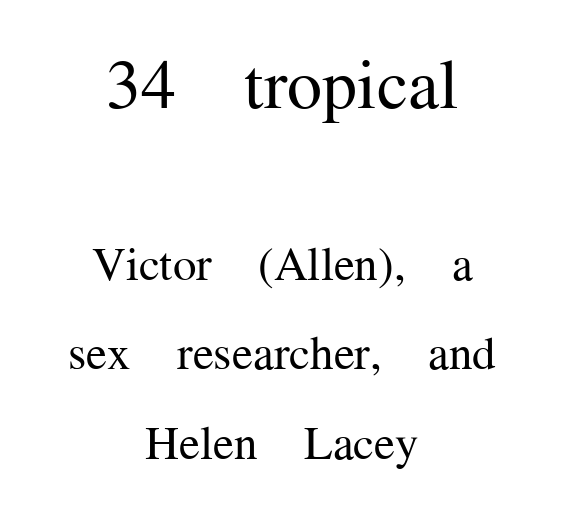
Q: Is the text bold? A: No.
Q: Is the text italic (slanted)? A: No, it is upright.
Q: Is the typeface a serif or a sans-serif typeface? A: Serif.
Q: Is the text underlined? A: No.
Q: How is the paragraph aligned? A: Centered.
Q: Is the spacing between letters normal or unusually wide? A: Normal.
Q: Is the spacing between lines tight, normal or loose? A: Loose.
Q: Which block of text is set in a larger size, the first (top) or the second (bottom)? A: The first (top) one.
Q: Width (condensed, normal, or wide)? A: Normal.
Q: Stroke contrast? A: Medium.
Q: x-height? A: Medium.
Q: Monospaced? A: No.
